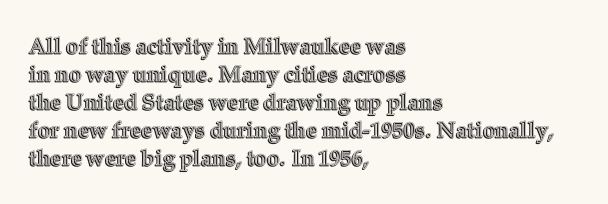
{"italic": "no", "underline": "no", "align": "left", "line_spacing": "normal", "line_spacing_ratio": 1.27, "letter_spacing": "normal", "letter_spacing_em": 0.0, "glyph_px": 22}
